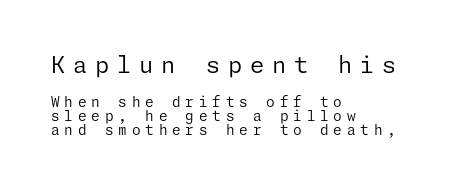
A typesetter would call this heavily tracked-out type. Characters remain perfectly vertical along every line. Descender tails drop into unmarked territory. The face used here appears at its bigger size in the upper chunk.
